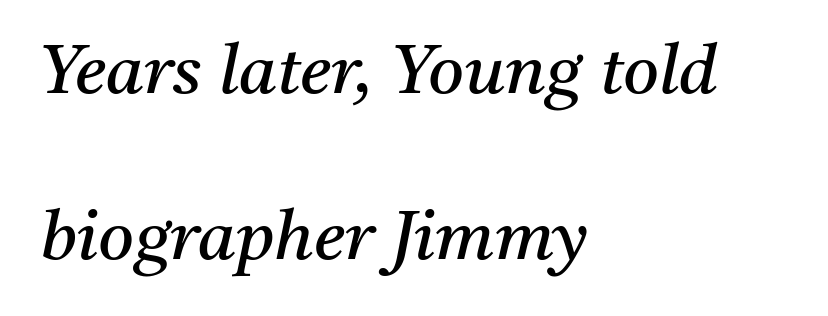
Q: Is the text bold? A: No.
Q: Is the text italic (slanted)? A: Yes, it leans right by about 11 degrees.
Q: Is the typeface a serif or a sans-serif typeface? A: Serif.
Q: Is the text underlined? A: No.
Q: How is the paragraph aligned? A: Left-aligned.
Q: Is the spacing between letters normal or unusually wide? A: Normal.
Q: Is the spacing between lines tight, normal or loose? A: Loose.
Q: Width (condensed, normal, or wide)? A: Normal.
Q: Stroke contrast? A: Medium.
Q: x-height? A: Medium.
Q: Monospaced? A: No.
